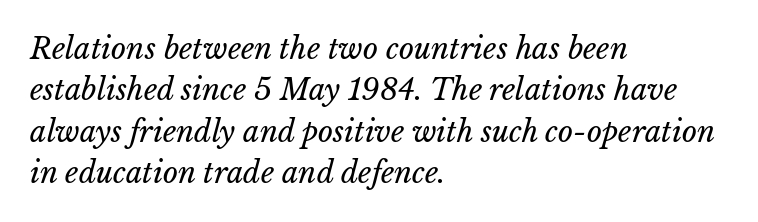
{"bold": "no", "weight": "regular", "width": "normal", "stroke_contrast": "low", "x_height": "medium", "monospaced": "no", "underline": "no", "align": "left", "line_spacing": "normal", "line_spacing_ratio": 1.43, "letter_spacing": "normal", "letter_spacing_em": 0.0, "glyph_px": 29}
